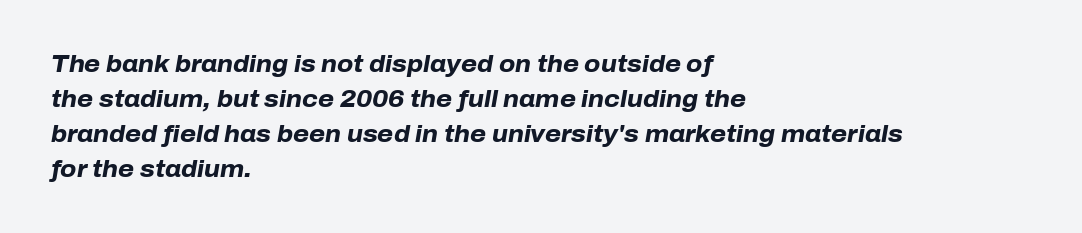
{"italic": "yes", "lean": "right", "slant_degrees": 10, "bold": "yes", "underline": "no", "align": "left", "line_spacing": "normal", "line_spacing_ratio": 1.52, "letter_spacing": "normal", "letter_spacing_em": 0.0, "glyph_px": 23}
